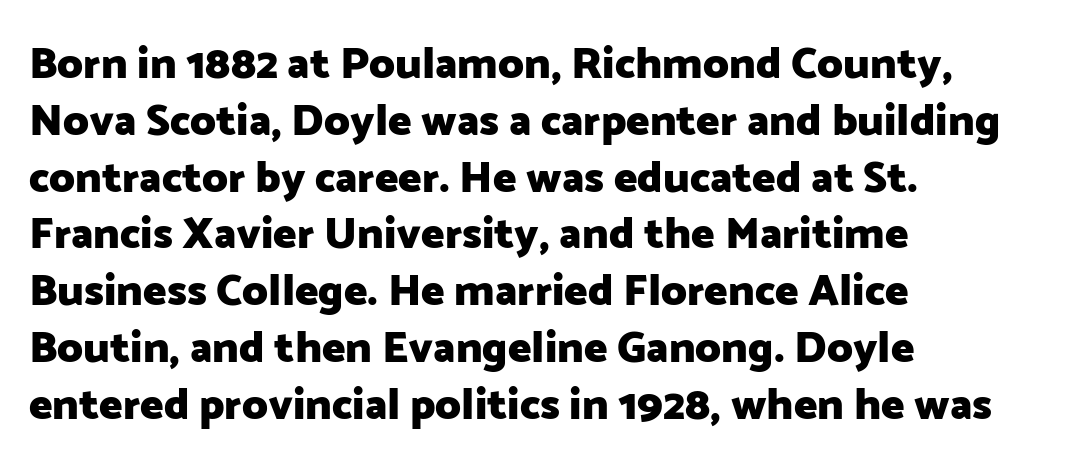
{"serif": "no", "italic": "no", "bold": "yes", "weight": "heavy", "width": "normal", "stroke_contrast": "low", "x_height": "medium", "monospaced": "no", "underline": "no", "align": "left", "line_spacing": "normal", "line_spacing_ratio": 1.29, "letter_spacing": "normal", "letter_spacing_em": 0.0, "glyph_px": 44}
